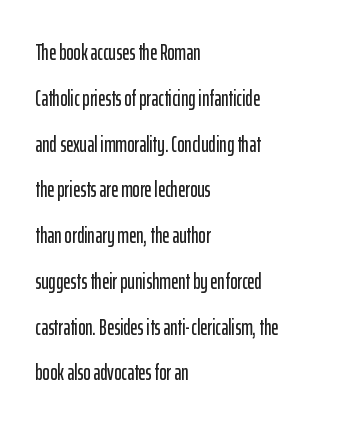
What's the leading like? Stretched, with rows far apart. The font's upright variant was chosen for this text. Glyph-to-glyph distance matches everyday printed text. Check under the words: just untouched page. Teacher's note: observe the even left margin — that is flush-left alignment.
